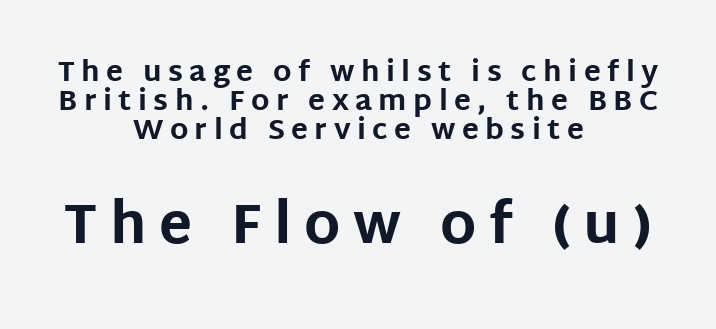
{"serif": "no", "italic": "no", "bold": "yes", "weight": "bold", "width": "normal", "stroke_contrast": "low", "x_height": "large", "monospaced": "no", "underline": "no", "align": "center", "line_spacing": "tight", "line_spacing_ratio": 1.03, "letter_spacing": "wide", "letter_spacing_em": 0.23, "larger_block": "second", "size_ratio": 1.96, "glyph_px": 55}
